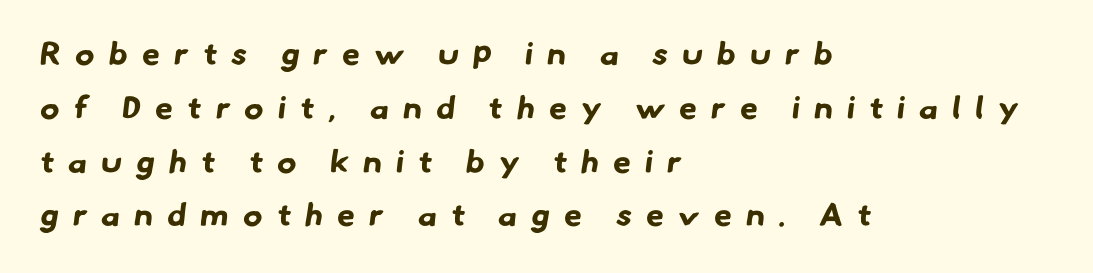
The face used here is proportionally spaced, like ordinary book or web type. Leading matches the norm, producing a regular column. Caption: multi-line text, flush left, ragged right. The passage shown has open, widely tracked lettering throughout. Unlike a traditional serif, this face leaves its strokes unadorned. I'd describe the lettering as bold — thick and assertive.
